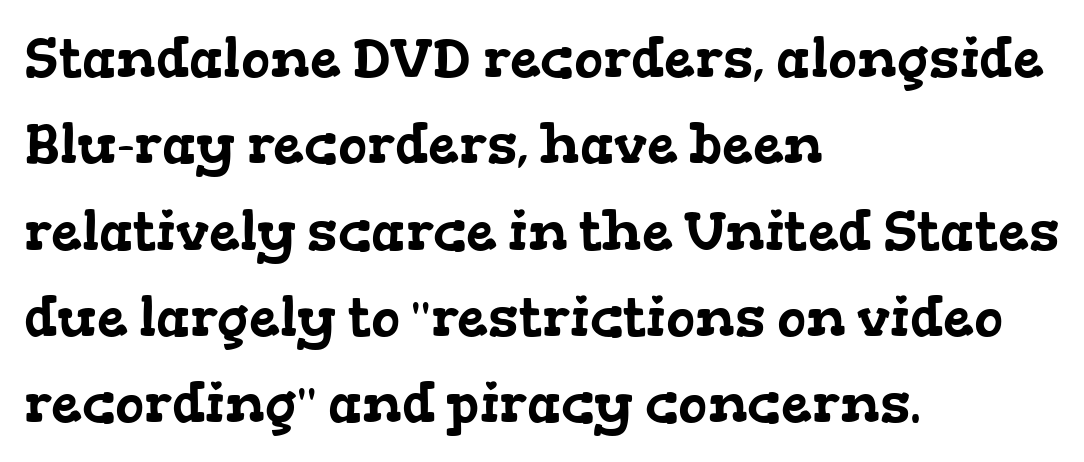
Q: Is the typeface a serif or a sans-serif typeface? A: Serif.
Q: Is the text underlined? A: No.
Q: How is the paragraph aligned? A: Left-aligned.
Q: Is the spacing between letters normal or unusually wide? A: Normal.
Q: Is the spacing between lines tight, normal or loose? A: Normal.
Q: Width (condensed, normal, or wide)? A: Wide.
Q: Stroke contrast? A: Low.
Q: x-height? A: Medium.
Q: Monospaced? A: No.
